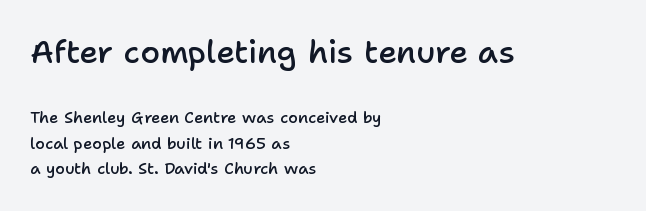
The image shows 32 px semibold sans-serif type, upright; set left-aligned, normal line spacing (1.59x), normal letter spacing, not underlined; the first (top) block is 2.0x larger; low stroke contrast and a medium x-height.
